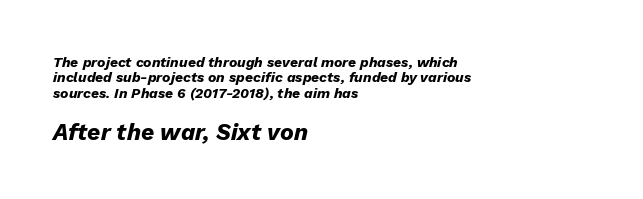
{"italic": "yes", "lean": "right", "slant_degrees": 13, "bold": "yes", "underline": "no", "align": "left", "line_spacing": "tight", "line_spacing_ratio": 1.1, "letter_spacing": "normal", "letter_spacing_em": 0.0, "larger_block": "second", "size_ratio": 1.64, "glyph_px": 23}
